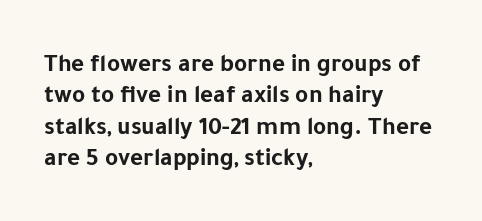
{"italic": "no", "bold": "yes", "underline": "no", "align": "left", "line_spacing": "normal", "line_spacing_ratio": 1.26, "letter_spacing": "normal", "letter_spacing_em": 0.0, "glyph_px": 25}
